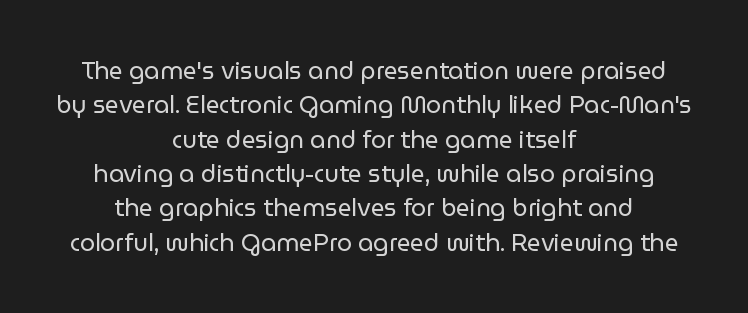
{"italic": "no", "bold": "no", "underline": "no", "align": "center", "line_spacing": "normal", "line_spacing_ratio": 1.43, "letter_spacing": "normal", "letter_spacing_em": 0.0, "glyph_px": 24}
